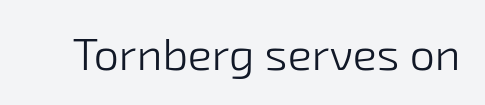
Check under the words: just untouched page. Here the designer chose a conventional face with non-uniform glyph widths. This sample uses a sans-serif face. Unbolded letterforms with no extra heft. The tracking reads as untouched default to a designer's eye.
